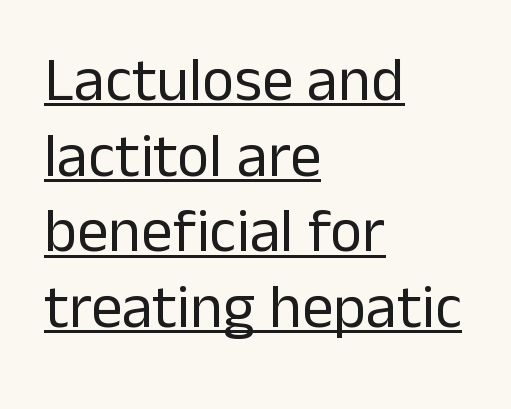
Check where the strokes stop: nothing finishes them off — pure sans. Nothing unusual about the tracking: characters are spaced as the font intends. Reading down the block, your eye returns to a fixed left position each line. Here the designer chose a conventional face with non-uniform glyph widths.
